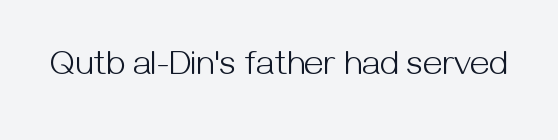
The image shows 35 px light sans-serif type, upright; set normal letter spacing, not underlined; medium stroke contrast and a medium x-height.
